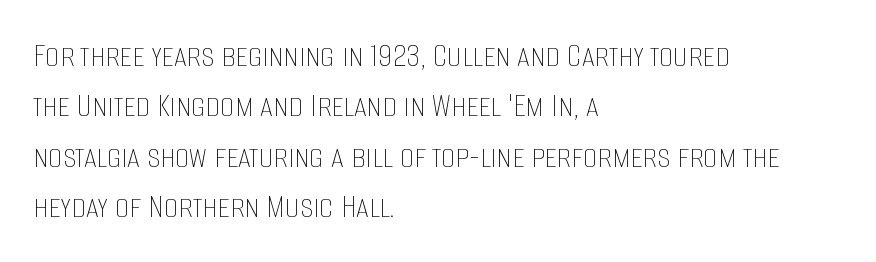
Q: Is the text bold? A: No.
Q: Is the text italic (slanted)? A: No, it is upright.
Q: Is the text underlined? A: No.
Q: How is the paragraph aligned? A: Left-aligned.
Q: Is the spacing between letters normal or unusually wide? A: Normal.
Q: Is the spacing between lines tight, normal or loose? A: Normal.
Q: Width (condensed, normal, or wide)? A: Condensed.
Q: Stroke contrast? A: Low.
Q: x-height? A: Large.
Q: Monospaced? A: No.
